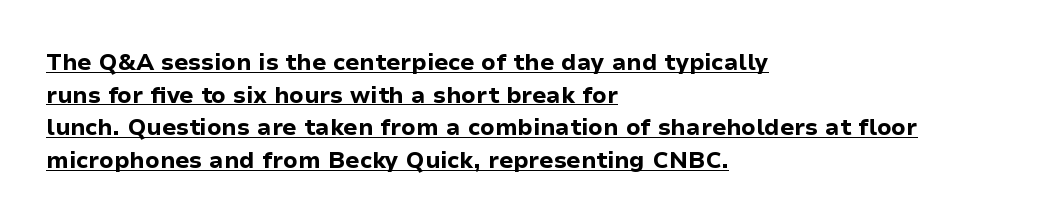
The image shows 23 px bold type, upright; set left-aligned, normal line spacing (1.42x), normal letter spacing, underlined.
